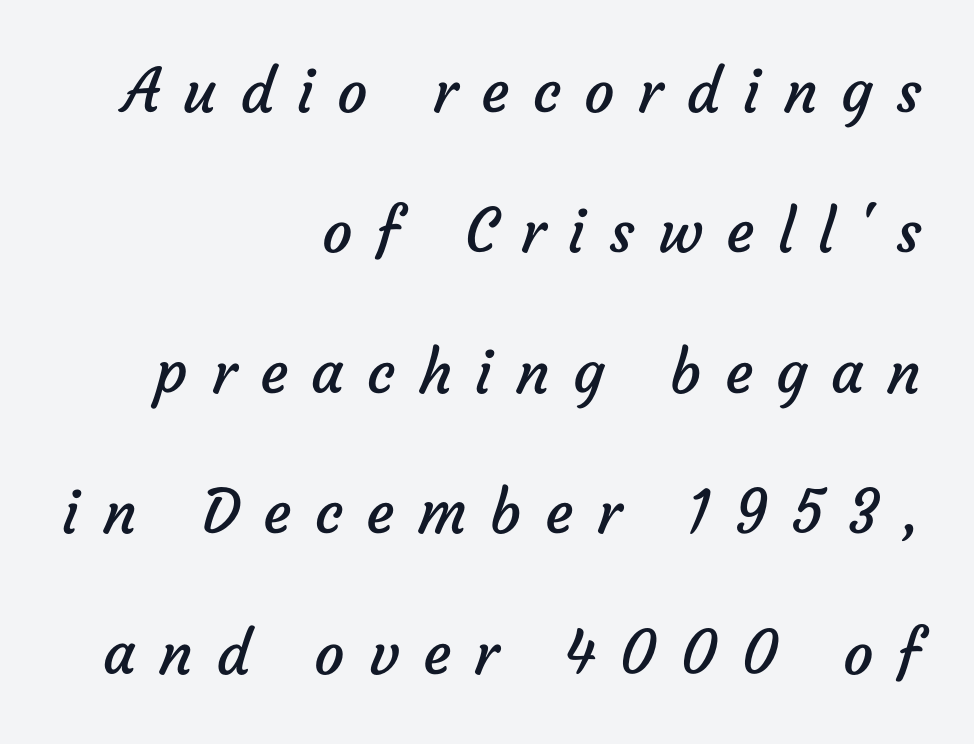
Compared with typical paragraphs, the rows here are farther apart. No feet cap the strokes, marking this as sans-serif type. Think standard paragraph weight, or any step lighter than that. The tracking jumps out immediately: characters are airy and widely separated. Honestly, there is no underline to notice here at all.
